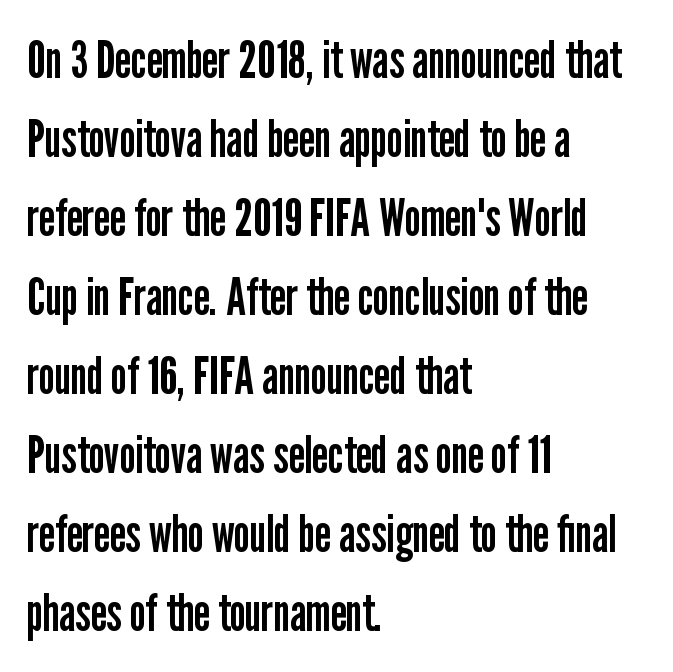
Q: Is the text bold? A: No.
Q: Is the text italic (slanted)? A: No, it is upright.
Q: Is the typeface a serif or a sans-serif typeface? A: Sans-serif.
Q: Is the text underlined? A: No.
Q: How is the paragraph aligned? A: Left-aligned.
Q: Is the spacing between letters normal or unusually wide? A: Normal.
Q: Is the spacing between lines tight, normal or loose? A: Normal.
Q: Width (condensed, normal, or wide)? A: Condensed.
Q: Stroke contrast? A: Low.
Q: x-height? A: Medium.
Q: Monospaced? A: No.
